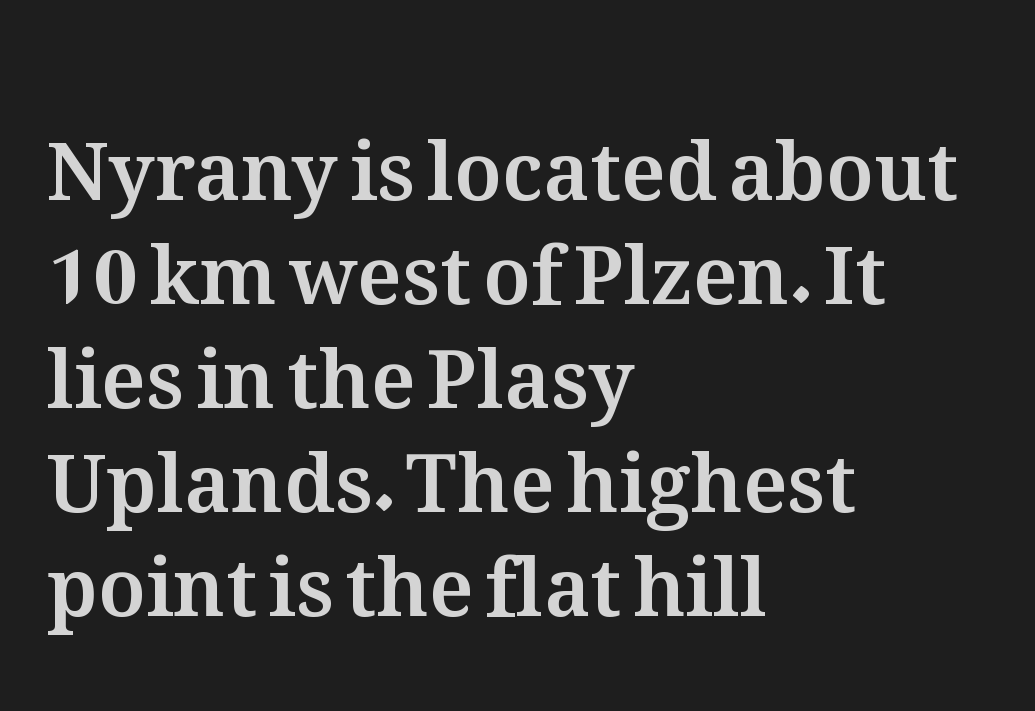
{"italic": "no", "width": "normal", "stroke_contrast": "medium", "x_height": "medium", "monospaced": "no", "underline": "no", "align": "left", "line_spacing": "normal", "line_spacing_ratio": 1.3, "letter_spacing": "normal", "letter_spacing_em": 0.0, "glyph_px": 80}
